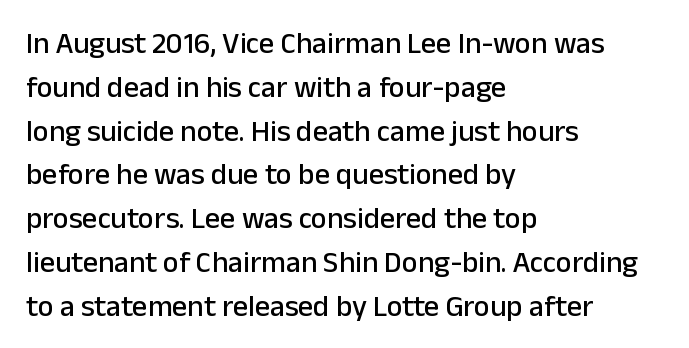
The letterforms sit shoulder to shoulder at normal distance. Is there any slant? The stems are plumb. Each row of text sits above clean, open space. Does the copy run flush right? No — it runs flush left. Regarding leading, the lines here are spaced in the standard way.
